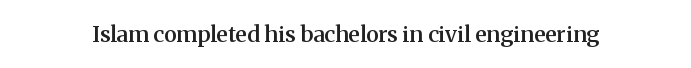
{"italic": "no", "bold": "semi", "underline": "no", "letter_spacing": "normal", "letter_spacing_em": 0.0, "glyph_px": 22}
